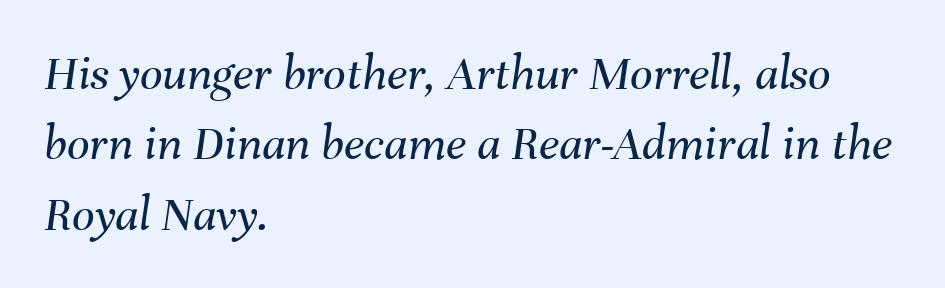
Q: Is the text bold? A: No.
Q: Is the text italic (slanted)? A: Yes, it leans right by about 8 degrees.
Q: Is the text underlined? A: No.
Q: How is the paragraph aligned? A: Left-aligned.
Q: Is the spacing between letters normal or unusually wide? A: Normal.
Q: Is the spacing between lines tight, normal or loose? A: Normal.
Q: Width (condensed, normal, or wide)? A: Normal.
Q: Stroke contrast? A: Medium.
Q: x-height? A: Medium.
Q: Monospaced? A: No.
